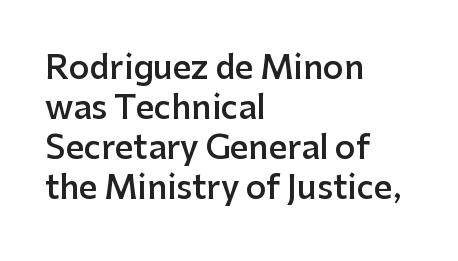
The image shows 32 px semibold sans-serif type, upright; set left-aligned, normal line spacing (1.25x), normal letter spacing, not underlined; low stroke contrast and a medium x-height.
